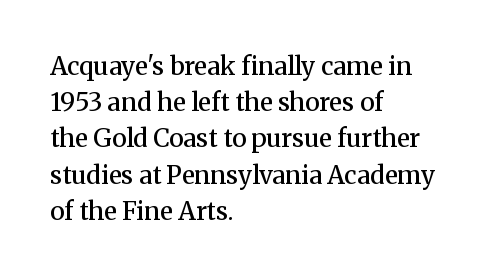
Caption: semibold face, moderately heavy strokes. Type without underlining. Quick note: interline space is typical. Vertical strokes here are truly vertical. Caption: multi-line text, flush left, ragged right.
